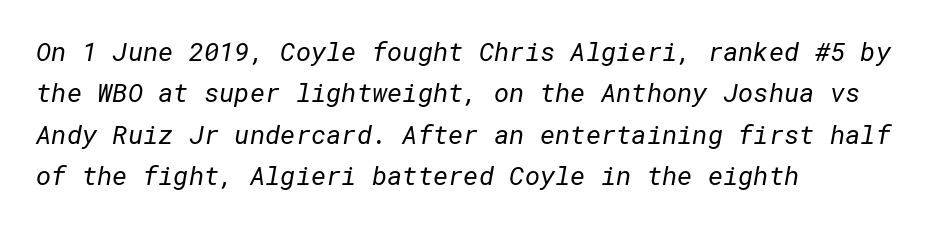
Q: Is the text bold? A: No.
Q: Is the text underlined? A: No.
Q: How is the paragraph aligned? A: Left-aligned.
Q: Is the spacing between letters normal or unusually wide? A: Normal.
Q: Is the spacing between lines tight, normal or loose? A: Normal.
